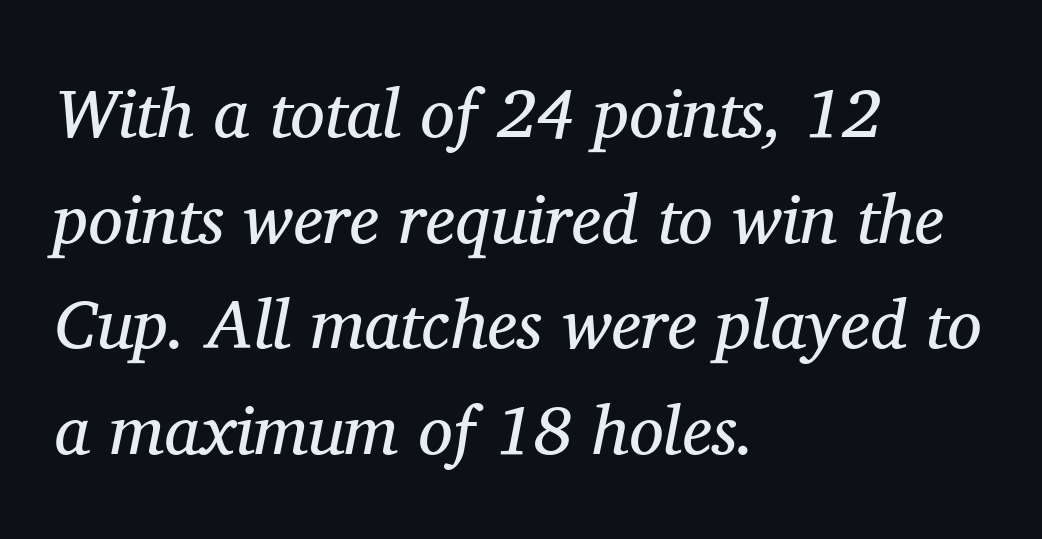
The image shows 69 px regular-weight serif type, italic (leaning right); set left-aligned, normal line spacing (1.53x), normal letter spacing, not underlined; medium stroke contrast and a medium x-height.
